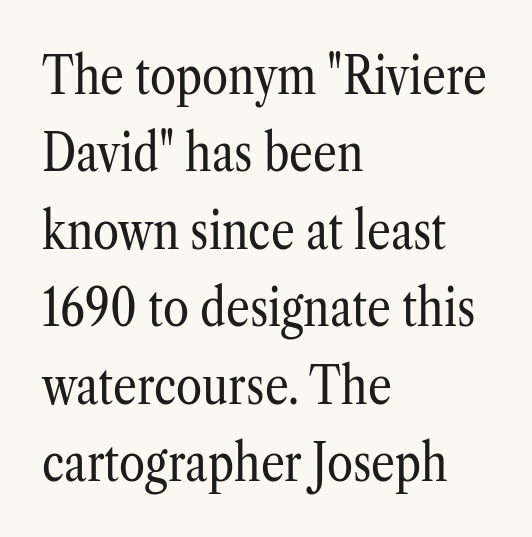
Q: Is the text bold? A: No.
Q: Is the text italic (slanted)? A: No, it is upright.
Q: Is the typeface a serif or a sans-serif typeface? A: Serif.
Q: Is the text underlined? A: No.
Q: How is the paragraph aligned? A: Left-aligned.
Q: Is the spacing between letters normal or unusually wide? A: Normal.
Q: Is the spacing between lines tight, normal or loose? A: Normal.
Q: Width (condensed, normal, or wide)? A: Condensed.
Q: Stroke contrast? A: Low.
Q: x-height? A: Medium.
Q: Monospaced? A: No.
